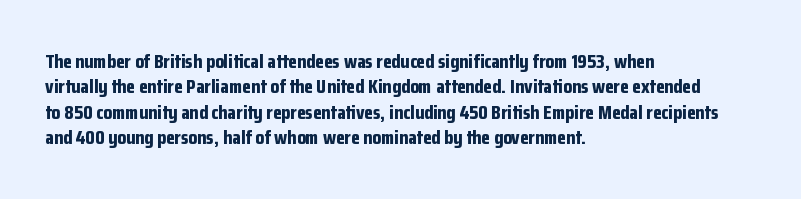
{"italic": "no", "bold": "yes", "underline": "no", "align": "left", "line_spacing": "normal", "line_spacing_ratio": 1.27, "letter_spacing": "normal", "letter_spacing_em": 0.0, "glyph_px": 20}
